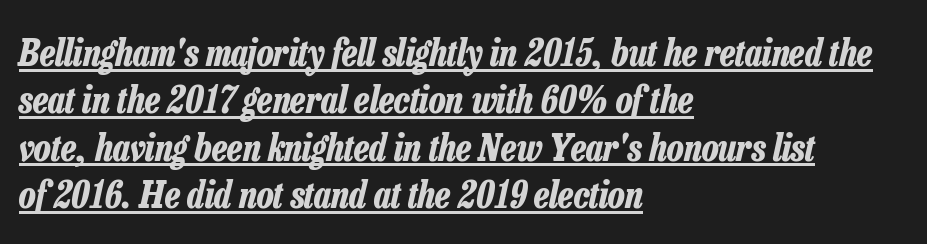
{"italic": "yes", "lean": "right", "slant_degrees": 13, "bold": "yes", "weight": "bold", "width": "condensed", "stroke_contrast": "low", "x_height": "medium", "monospaced": "no", "underline": "yes", "align": "left", "line_spacing": "normal", "line_spacing_ratio": 1.28, "letter_spacing": "normal", "letter_spacing_em": 0.0, "glyph_px": 37}
